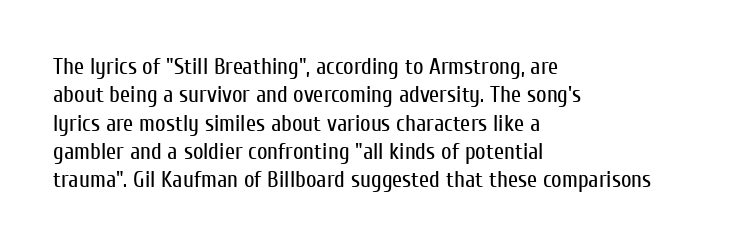
Q: Is the text bold? A: No.
Q: Is the text italic (slanted)? A: No, it is upright.
Q: Is the text underlined? A: No.
Q: How is the paragraph aligned? A: Left-aligned.
Q: Is the spacing between letters normal or unusually wide? A: Normal.
